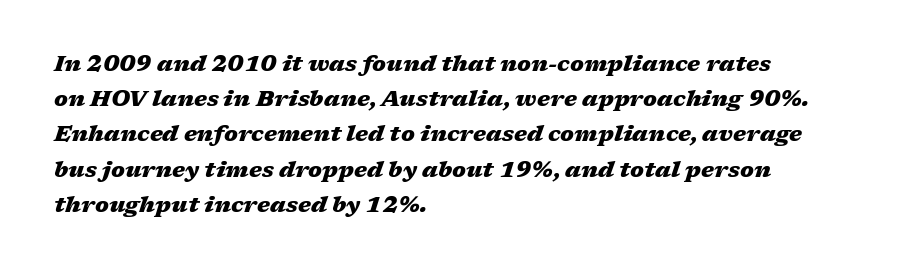
{"italic": "yes", "lean": "right", "slant_degrees": 17, "bold": "yes", "underline": "no", "align": "left", "line_spacing": "normal", "line_spacing_ratio": 1.6, "letter_spacing": "normal", "letter_spacing_em": 0.0, "glyph_px": 22}
